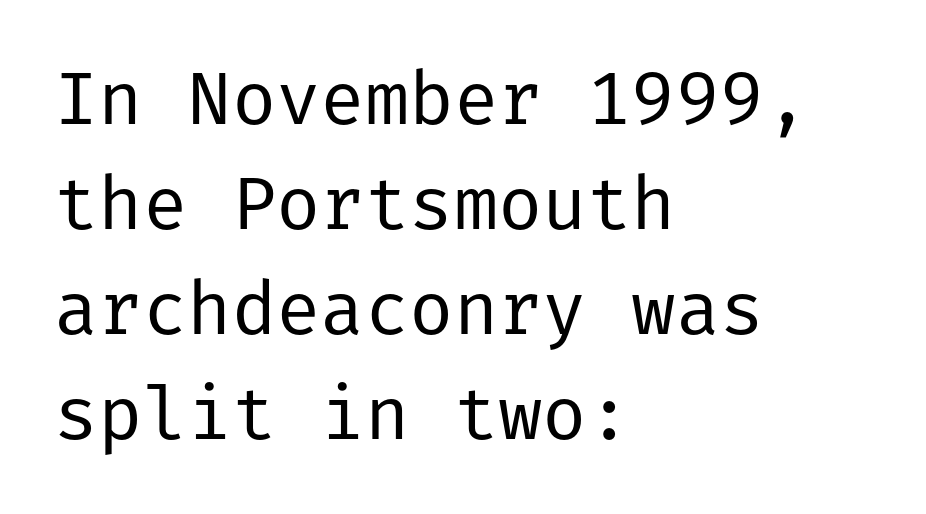
Honestly, there is no underline to notice here at all. Interline gaps are of average width in this sample. No feet cap the strokes, marking this as sans-serif type. Weight: regular or lighter. Does the lettering tilt? It doesn't — this is upright.
